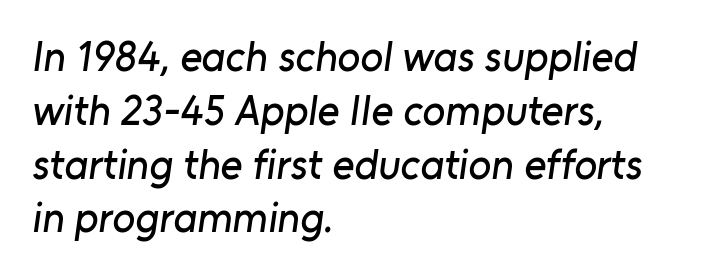
Q: Is the typeface a serif or a sans-serif typeface? A: Sans-serif.
Q: Is the text underlined? A: No.
Q: How is the paragraph aligned? A: Left-aligned.
Q: Is the spacing between letters normal or unusually wide? A: Normal.
Q: Is the spacing between lines tight, normal or loose? A: Normal.
Q: Width (condensed, normal, or wide)? A: Normal.
Q: Stroke contrast? A: Low.
Q: x-height? A: Medium.
Q: Monospaced? A: No.
